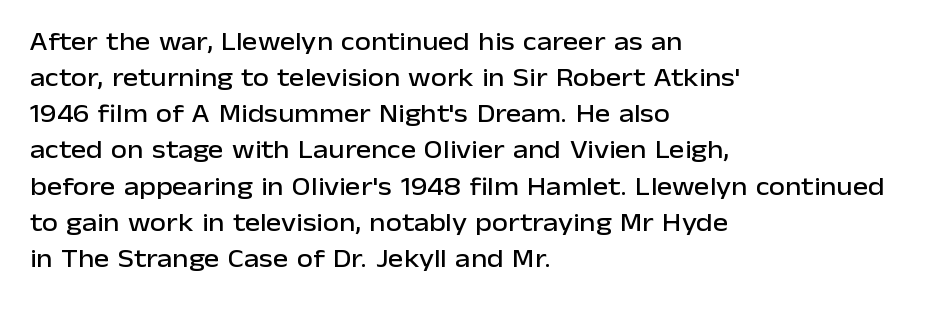
The image shows 26 px text type, upright; set left-aligned, normal line spacing (1.39x), normal letter spacing, not underlined.
